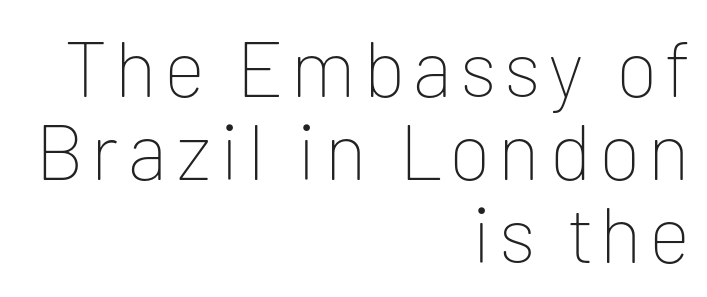
Upright lettering throughout. The setting favours the right margin, as signatures and pull-quotes sometimes do. The strokes carry an ordinary text weight at most. The rendering uses a small line-height, squeezing the rows. Classification — sans serif.
